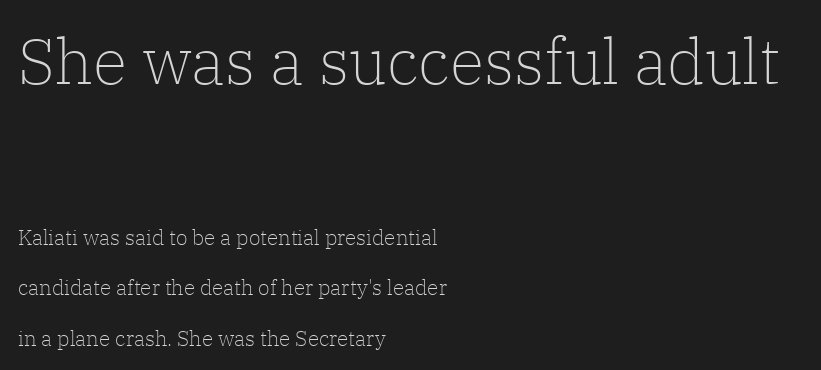
These two chunks differ in scale, with the top chunk taking the larger measure. This sample has the flowing, uneven cadence of proportional lettering. A typesetter would call this zero additional tracking. The characters display serif detailing at their extremities.
